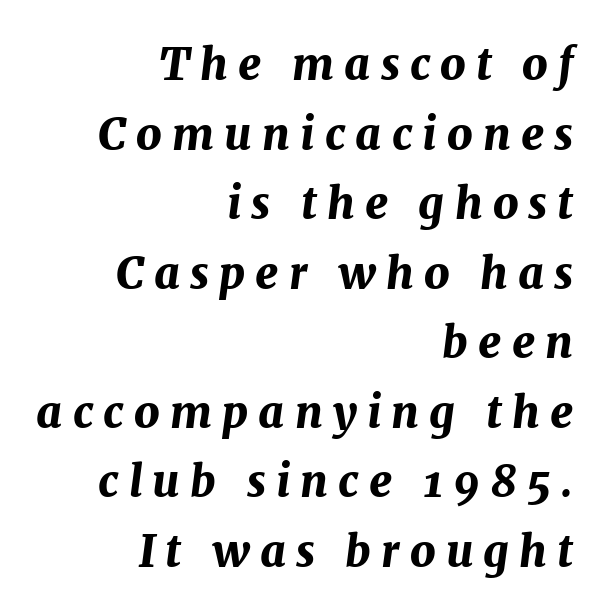
Q: Is the text bold? A: Yes.
Q: Is the text italic (slanted)? A: Yes, it leans right by about 7 degrees.
Q: Is the text underlined? A: No.
Q: How is the paragraph aligned? A: Right-aligned.
Q: Is the spacing between letters normal or unusually wide? A: Unusually wide.
Q: Is the spacing between lines tight, normal or loose? A: Normal.
Q: Width (condensed, normal, or wide)? A: Normal.
Q: Stroke contrast? A: Medium.
Q: x-height? A: Medium.
Q: Monospaced? A: No.
